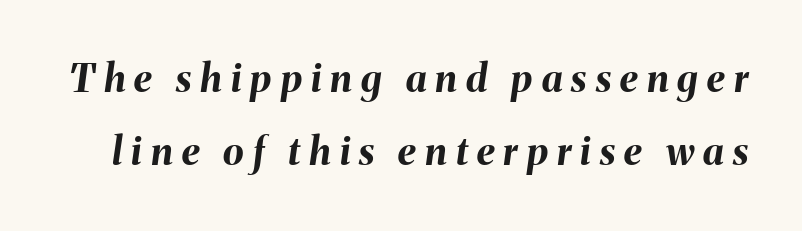
Q: Is the text bold? A: Yes.
Q: Is the text italic (slanted)? A: Yes, it leans right by about 8 degrees.
Q: Is the text underlined? A: No.
Q: Is the spacing between letters normal or unusually wide? A: Unusually wide.
Q: Is the spacing between lines tight, normal or loose? A: Loose.
Q: Width (condensed, normal, or wide)? A: Normal.
Q: Stroke contrast? A: Medium.
Q: x-height? A: Medium.
Q: Monospaced? A: No.
